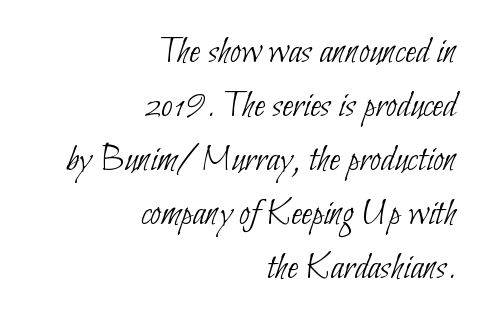
The image shows 40 px thin, condensed sans-serif type; set right-aligned, normal line spacing (1.35x), normal letter spacing, not underlined; low stroke contrast and a small x-height.
